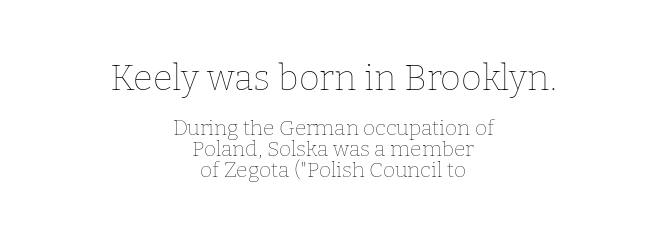
Reading down the block, each line starts at a different indent, mirrored at its end. Closely set lines give the paragraph a compact silhouette. Underlining? Definitely not there. Here the designer chose a conventional face with non-uniform glyph widths. The letters look calm and open, with moderate or lighter stems. Between one letter and the next there's only the usual sliver of space.
